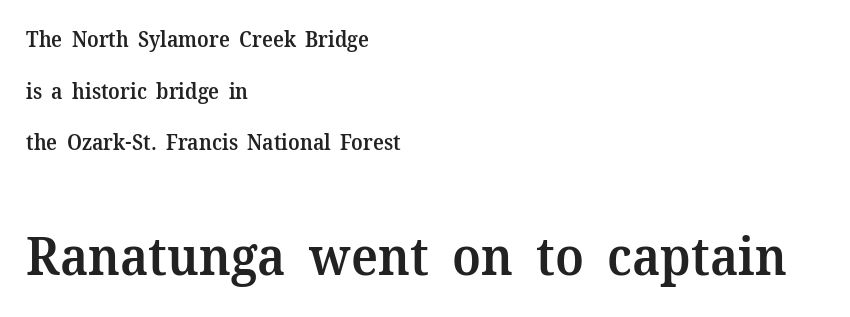
The image shows 52 px semibold serif type, upright; set left-aligned, loose line spacing (2.46x), normal letter spacing, not underlined; the second (bottom) block is 2.48x larger; medium stroke contrast and a medium x-height.
